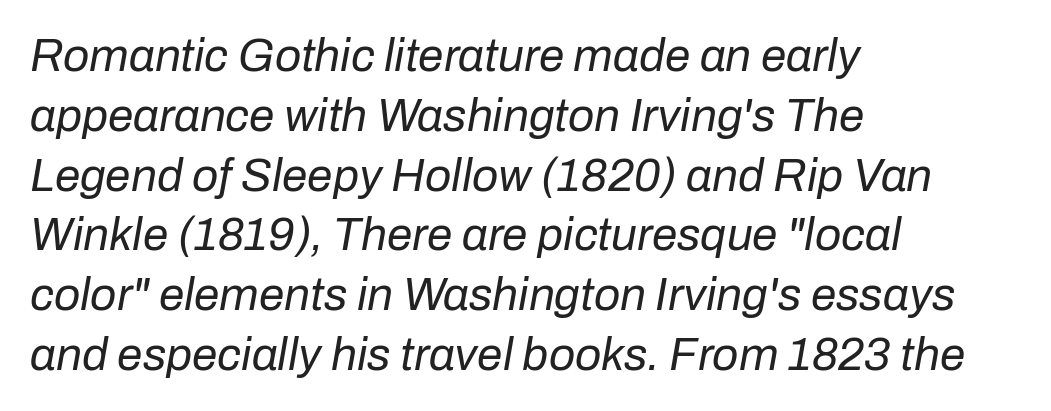
{"italic": "yes", "lean": "right", "slant_degrees": 10, "bold": "no", "weight": "regular", "width": "normal", "stroke_contrast": "low", "x_height": "medium", "monospaced": "no", "underline": "no", "align": "left", "line_spacing": "normal", "line_spacing_ratio": 1.3, "letter_spacing": "normal", "letter_spacing_em": 0.0, "glyph_px": 46}
